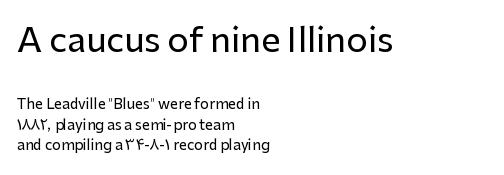
{"serif": "no", "italic": "no", "width": "normal", "stroke_contrast": "low", "x_height": "medium", "monospaced": "no", "underline": "no", "align": "left", "line_spacing": "normal", "line_spacing_ratio": 1.47, "letter_spacing": "normal", "letter_spacing_em": 0.0, "larger_block": "first", "size_ratio": 2.43, "glyph_px": 34}
